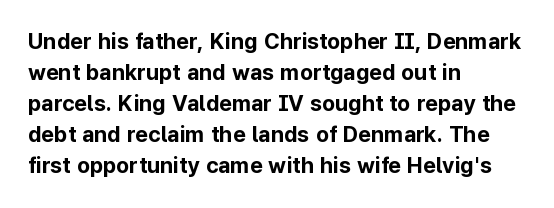
{"italic": "no", "bold": "yes", "underline": "no", "align": "left", "line_spacing": "normal", "line_spacing_ratio": 1.41, "letter_spacing": "normal", "letter_spacing_em": 0.0, "glyph_px": 22}
